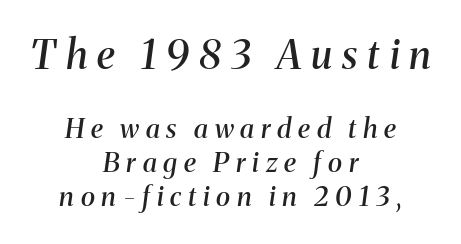
The image shows 40 px semibold serif type, italic (leaning right); set centered, normal line spacing (1.26x), unusually wide letter spacing (+0.25 em), not underlined; the first (top) block is 1.48x larger; medium stroke contrast and a medium x-height.
